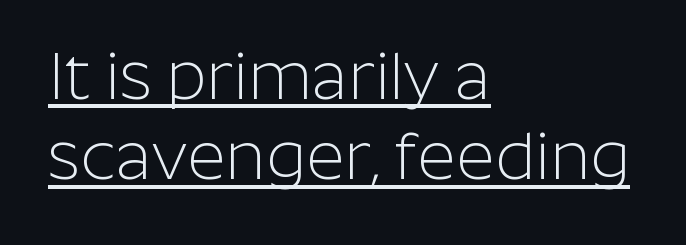
The image shows 67 px light sans-serif type, upright; set left-aligned, line spacing 1.2x, normal letter spacing, underlined; low stroke contrast and a medium x-height.
